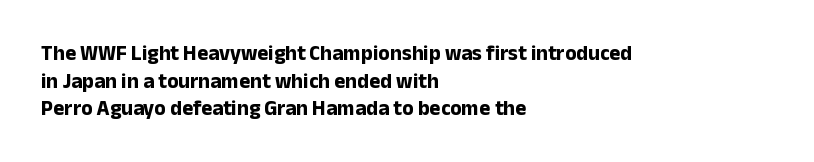
The image shows 21 px bold type, upright; set left-aligned, normal line spacing (1.31x), normal letter spacing, not underlined.
